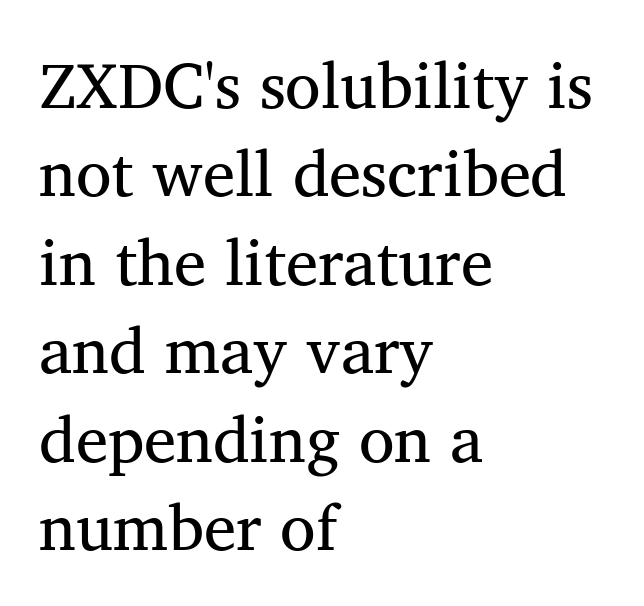
The image shows 65 px regular-weight serif type; set left-aligned, normal line spacing (1.36x), normal letter spacing, not underlined; medium stroke contrast and a medium x-height.
